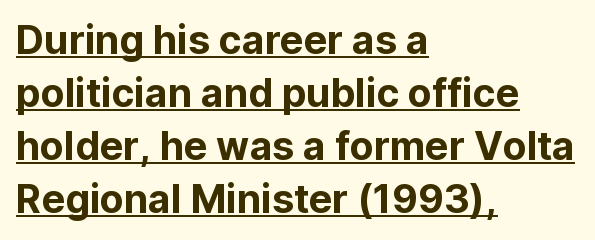
The image shows 39 px sans-serif type, upright; set left-aligned, normal line spacing (1.36x), normal letter spacing, underlined; low stroke contrast and a medium x-height.
